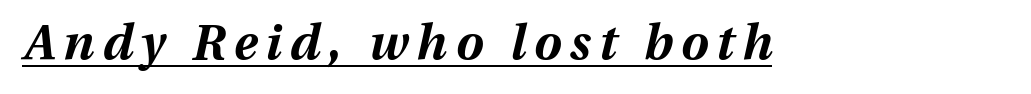
Strong, thick strokes mark this as bold type. Notice how the stems are inclined rather than vertical — that's the hallmark of italics. This is underlined copy, the kind a proofreader might mark for attention. Varying glyph widths throughout — classic text-font behaviour.
